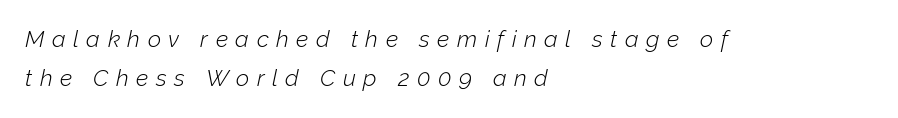
Q: Is the text bold? A: No.
Q: Is the text italic (slanted)? A: Yes, it leans right by about 12 degrees.
Q: Is the text underlined? A: No.
Q: How is the paragraph aligned? A: Left-aligned.
Q: Is the spacing between letters normal or unusually wide? A: Unusually wide.
Q: Is the spacing between lines tight, normal or loose? A: Normal.
